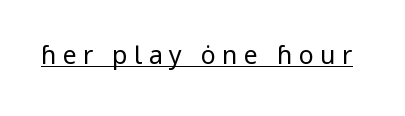
{"italic": "no", "bold": "no", "underline": "yes", "letter_spacing": "wide", "letter_spacing_em": 0.25, "glyph_px": 25}
